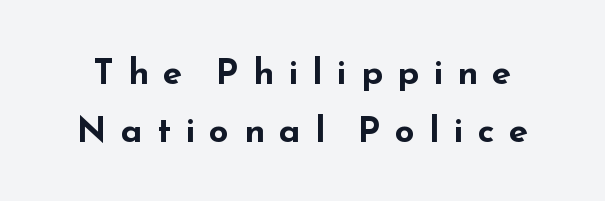
The specimen reads as upright at a glance. These lines are rendered in a variable-pitch font. Is the type bold? Yes — the strokes are clearly thick and heavy. Does the type have serifs? No, each stem ends abruptly.
